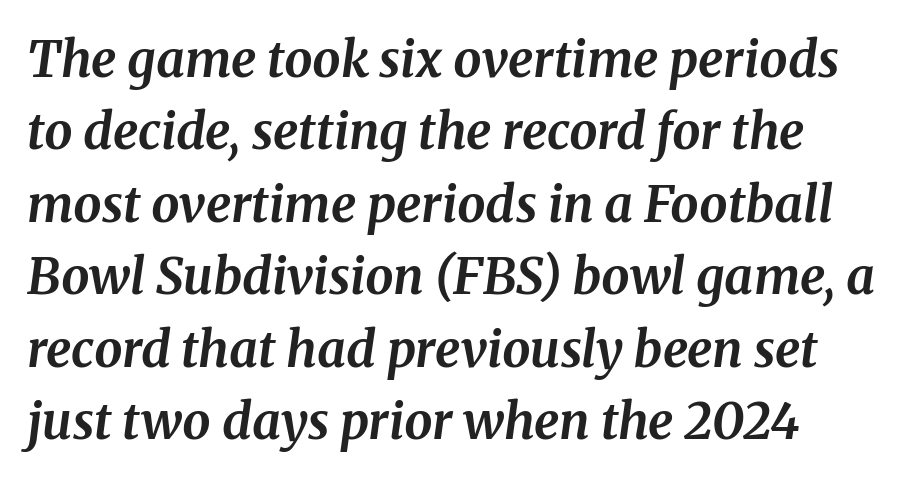
{"serif": "yes", "italic": "yes", "lean": "right", "slant_degrees": 8, "bold": "yes", "weight": "bold", "width": "normal", "stroke_contrast": "medium", "x_height": "medium", "monospaced": "no", "underline": "no", "align": "left", "line_spacing": "normal", "line_spacing_ratio": 1.45, "letter_spacing": "normal", "letter_spacing_em": 0.0, "glyph_px": 50}
